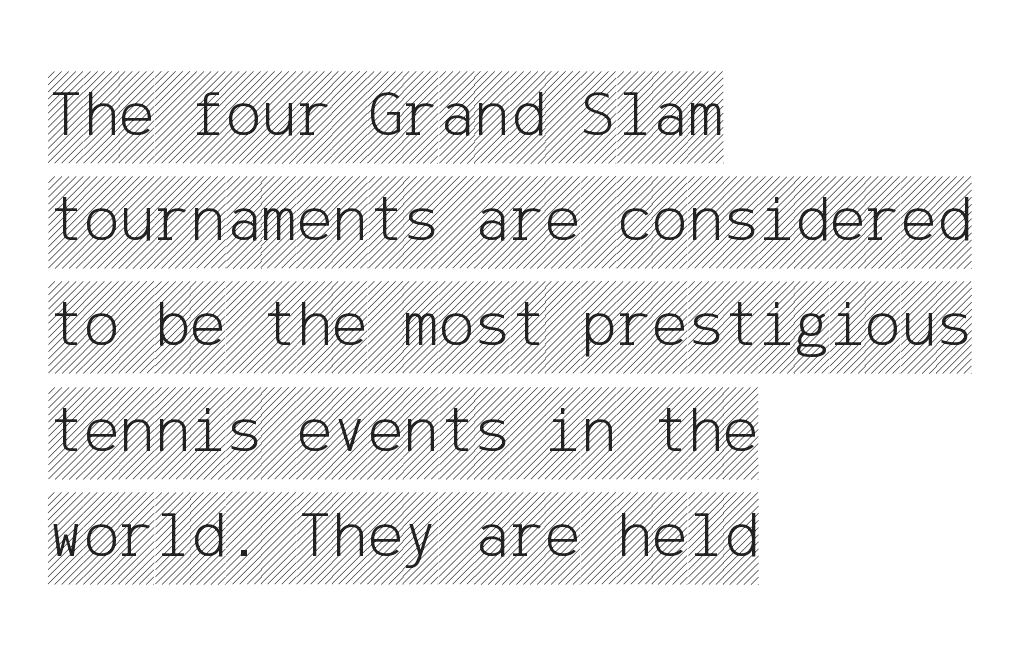
{"italic": "no", "width": "condensed", "x_height": "large", "underline": "no", "align": "left", "line_spacing": "normal", "line_spacing_ratio": 1.57, "letter_spacing": "normal", "letter_spacing_em": 0.0, "glyph_px": 67}
